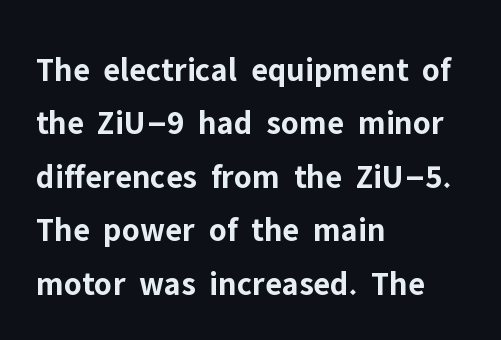
{"serif": "no", "italic": "no", "bold": "yes", "weight": "bold", "width": "normal", "stroke_contrast": "low", "x_height": "medium", "monospaced": "no", "underline": "no", "align": "left", "line_spacing": "normal", "line_spacing_ratio": 1.57, "letter_spacing": "normal", "letter_spacing_em": 0.0, "glyph_px": 34}
